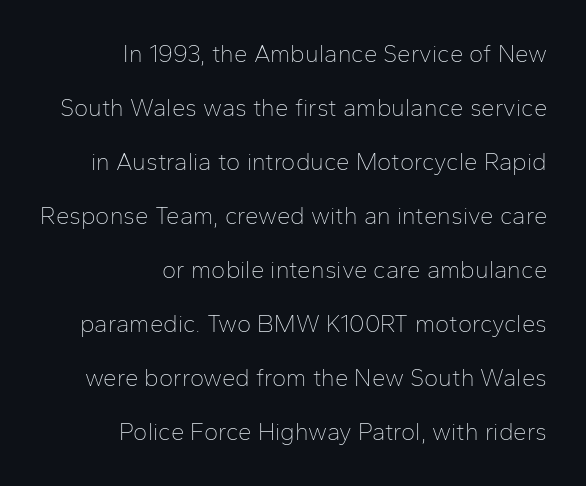
Do the letters lean? They stand straight. A light-to-regular cut is what we see here. Underline: absent. These lines are set flush right with a ragged left edge.
